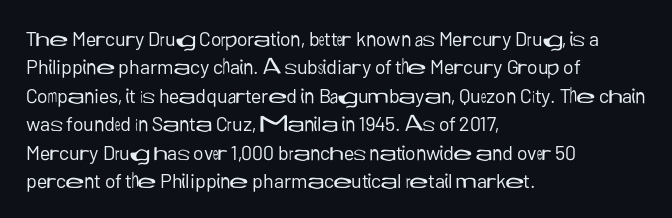
{"italic": "no", "bold": "no", "underline": "no", "align": "left", "line_spacing": "normal", "line_spacing_ratio": 1.42, "letter_spacing": "normal", "letter_spacing_em": 0.0, "glyph_px": 20}
